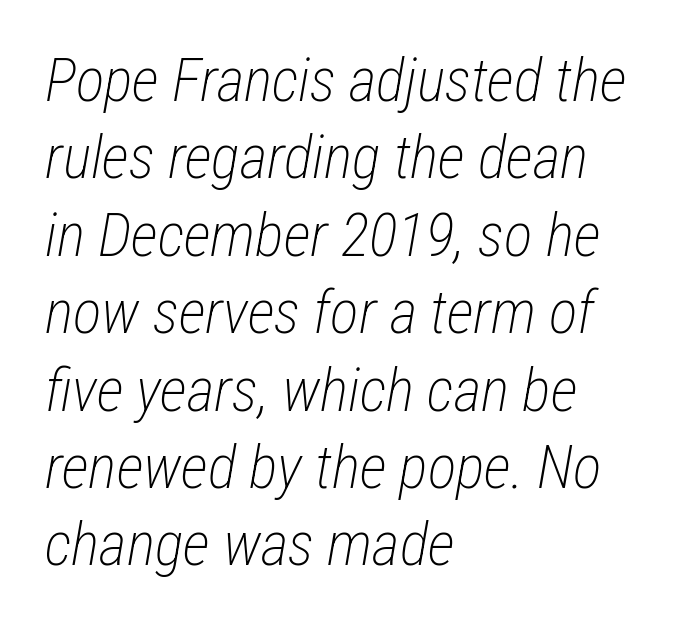
The image shows 60 px light, condensed type, italic (leaning right); set left-aligned, normal line spacing (1.29x), normal letter spacing, not underlined; low stroke contrast and a medium x-height.
